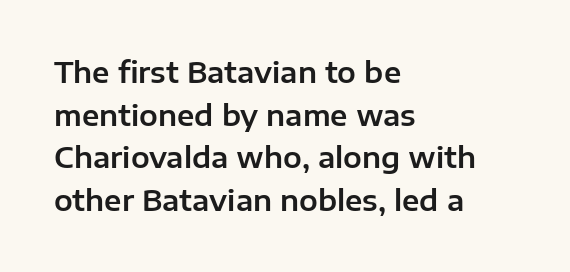
Think of a printed novel: that variable character pitch is what you see here. A typesetter would label this face a sans. The paragraph has a hard left edge and a soft right edge. The font's upright variant was chosen for this text. Inter-character spacing is left at the font's built-in metrics.
